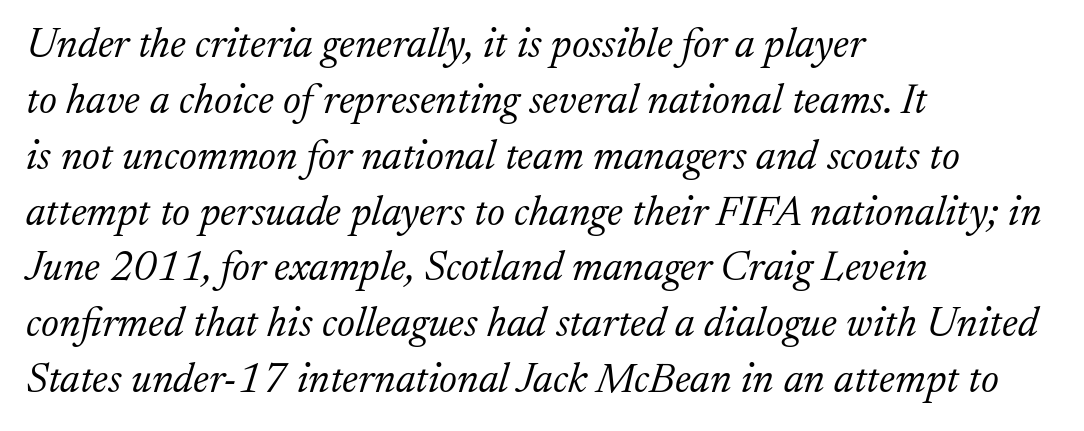
{"serif": "yes", "italic": "yes", "lean": "right", "slant_degrees": 17, "bold": "no", "weight": "light", "width": "normal", "stroke_contrast": "low", "x_height": "medium", "monospaced": "no", "underline": "no", "align": "left", "line_spacing": "normal", "line_spacing_ratio": 1.33, "letter_spacing": "normal", "letter_spacing_em": 0.0, "glyph_px": 42}
